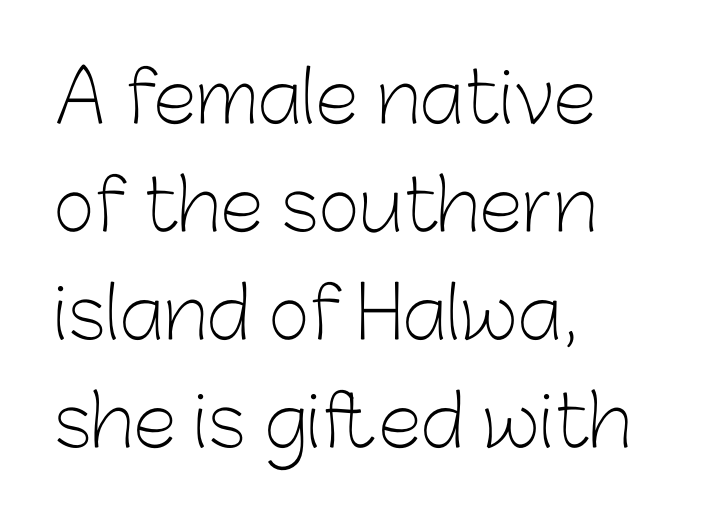
Q: Is the text bold? A: No.
Q: Is the text italic (slanted)? A: No, it is upright.
Q: Is the typeface a serif or a sans-serif typeface? A: Sans-serif.
Q: Is the text underlined? A: No.
Q: How is the paragraph aligned? A: Left-aligned.
Q: Is the spacing between letters normal or unusually wide? A: Normal.
Q: Is the spacing between lines tight, normal or loose? A: Normal.
Q: Width (condensed, normal, or wide)? A: Normal.
Q: Stroke contrast? A: Low.
Q: x-height? A: Medium.
Q: Monospaced? A: No.
